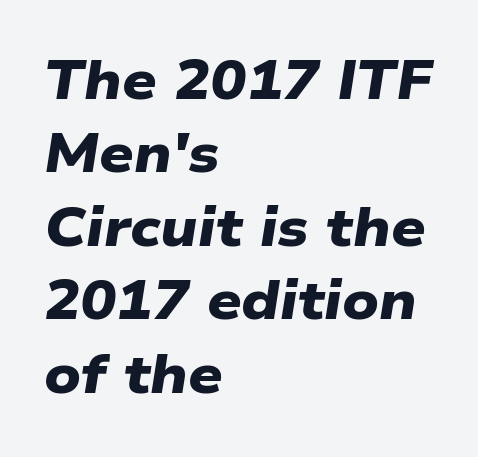
Q: Is the text bold? A: Yes.
Q: Is the typeface a serif or a sans-serif typeface? A: Sans-serif.
Q: Is the text underlined? A: No.
Q: How is the paragraph aligned? A: Left-aligned.
Q: Is the spacing between letters normal or unusually wide? A: Normal.
Q: Is the spacing between lines tight, normal or loose? A: Normal.
Q: Width (condensed, normal, or wide)? A: Wide.
Q: Stroke contrast? A: Low.
Q: x-height? A: Medium.
Q: Monospaced? A: No.
